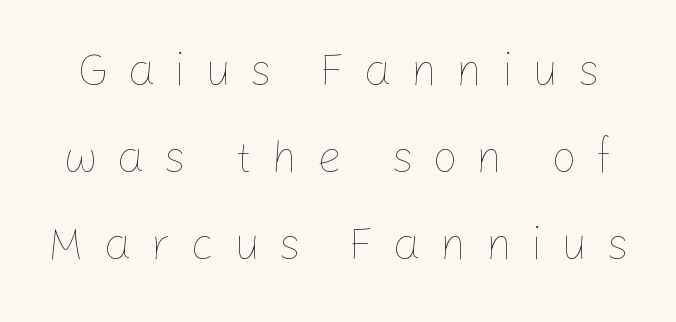
{"italic": "no", "bold": "no", "weight": "thin", "width": "normal", "stroke_contrast": "low", "x_height": "medium", "monospaced": "no", "underline": "no", "line_spacing": "loose", "line_spacing_ratio": 1.93, "letter_spacing": "wide", "letter_spacing_em": 0.42, "glyph_px": 45}
